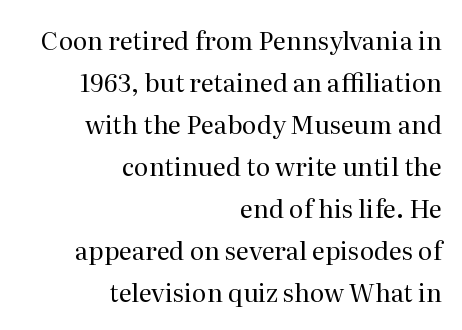
The image shows 25 px text type, upright; set right-aligned, normal line spacing (1.68x), normal letter spacing, not underlined.
